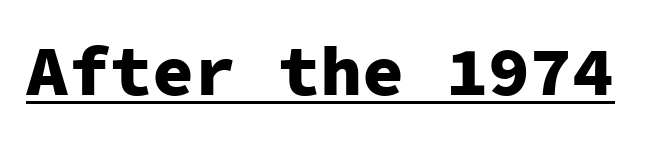
Fixed-width glyphs throughout — classic coding-font behaviour. I'd call this a sans setting — the letters go barefoot. The face used here has the dense, thick strokes of a bold. The tracking reads as untouched default to a designer's eye. You can see a thin bar hugging the bottom of the glyphs.
